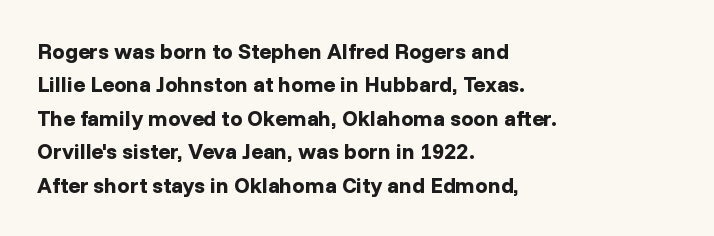
The strip under each line holds only bare page. Between one letter and the next there's only the usual sliver of space. Is there any slant? The stems are plumb. Plenty of ink on the page — the face is bold. Leading matches the norm, producing a regular column.
